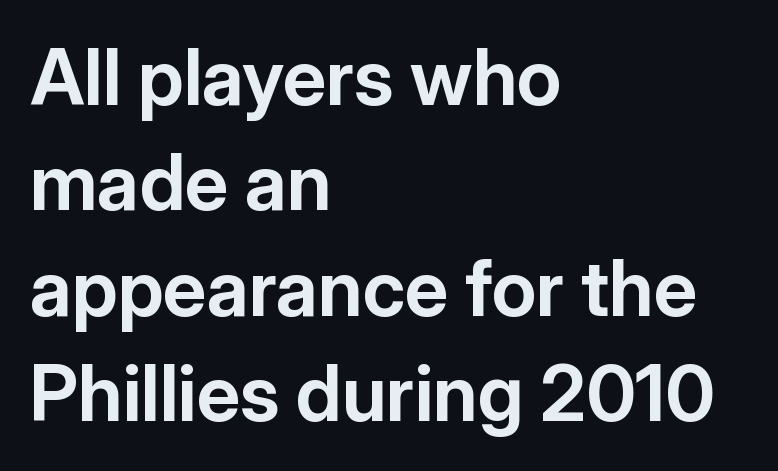
{"serif": "no", "italic": "no", "bold": "yes", "weight": "bold", "width": "normal", "stroke_contrast": "low", "x_height": "medium", "monospaced": "no", "underline": "no", "align": "left", "line_spacing": "normal", "line_spacing_ratio": 1.37, "letter_spacing": "normal", "letter_spacing_em": 0.0, "glyph_px": 77}
